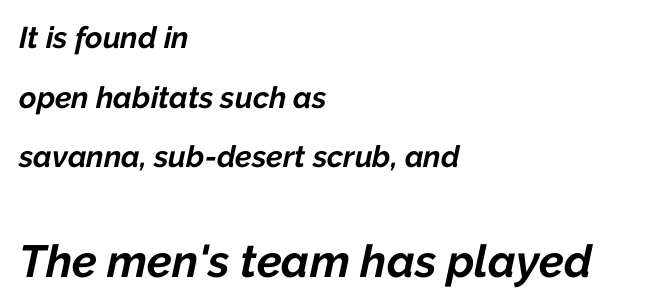
The image shows 45 px bold type, italic (leaning right); set left-aligned, loose line spacing (1.99x), normal letter spacing, not underlined; the second (bottom) block is 1.5x larger; low stroke contrast and a medium x-height.
